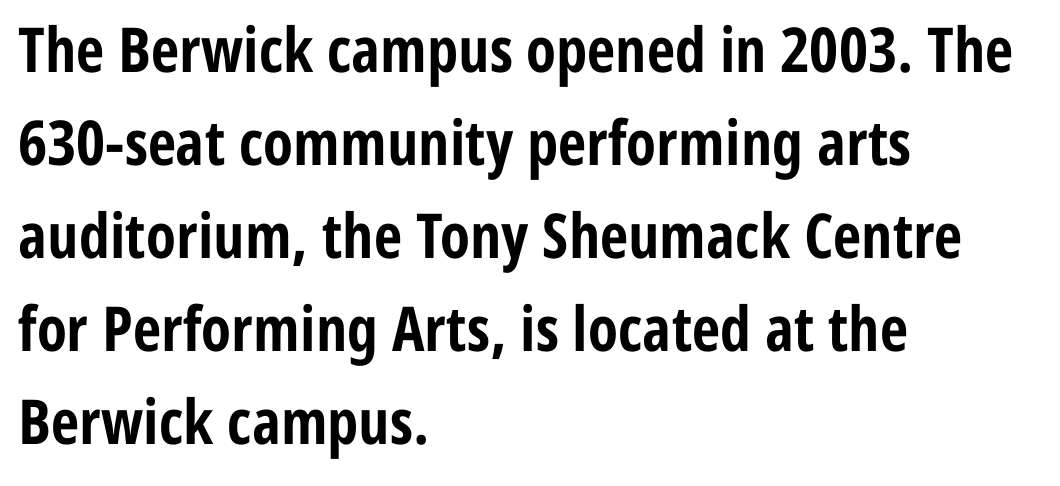
The image shows 62 px bold, condensed sans-serif type, upright; set left-aligned, normal line spacing (1.5x), normal letter spacing, not underlined; low stroke contrast and a medium x-height.
